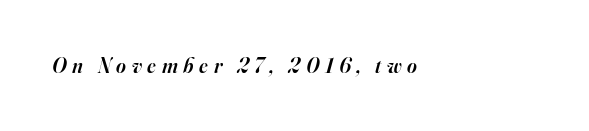
The space directly below the letters is spotless. Tall strokes in this sample are angled rather than plumb. Slightly chunky letters — semibold, I'd say, not full bold. What stands out about the letter spacing? Its width — letters are far apart.
